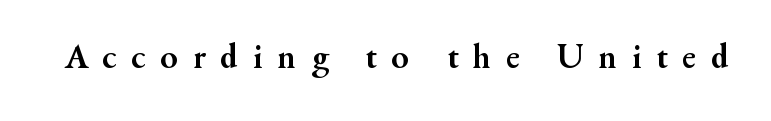
Q: Is the text bold? A: Yes.
Q: Is the text italic (slanted)? A: No, it is upright.
Q: Is the typeface a serif or a sans-serif typeface? A: Serif.
Q: Is the text underlined? A: No.
Q: Is the spacing between letters normal or unusually wide? A: Unusually wide.
Q: Width (condensed, normal, or wide)? A: Normal.
Q: Stroke contrast? A: Medium.
Q: x-height? A: Small.
Q: Monospaced? A: No.
